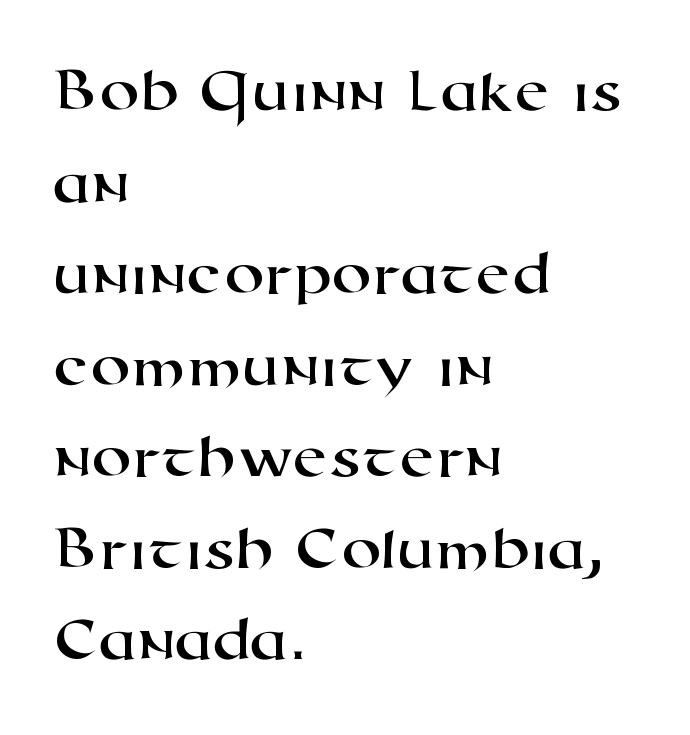
Look at the tracking — it's just the regular setting, nothing added. The typesetter chose a ragged-right arrangement here. Here the designer chose a conventional face with non-uniform glyph widths. Nope, no serifs anywhere on these letters. No word sits above an underline. Whoever set this chose a conventional vertical rhythm.
